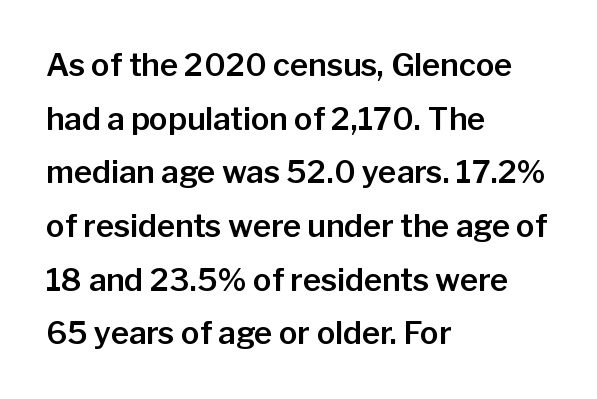
The image shows 31 px sans-serif type, upright; set left-aligned, line spacing 1.73x, normal letter spacing, not underlined; low stroke contrast and a medium x-height.
